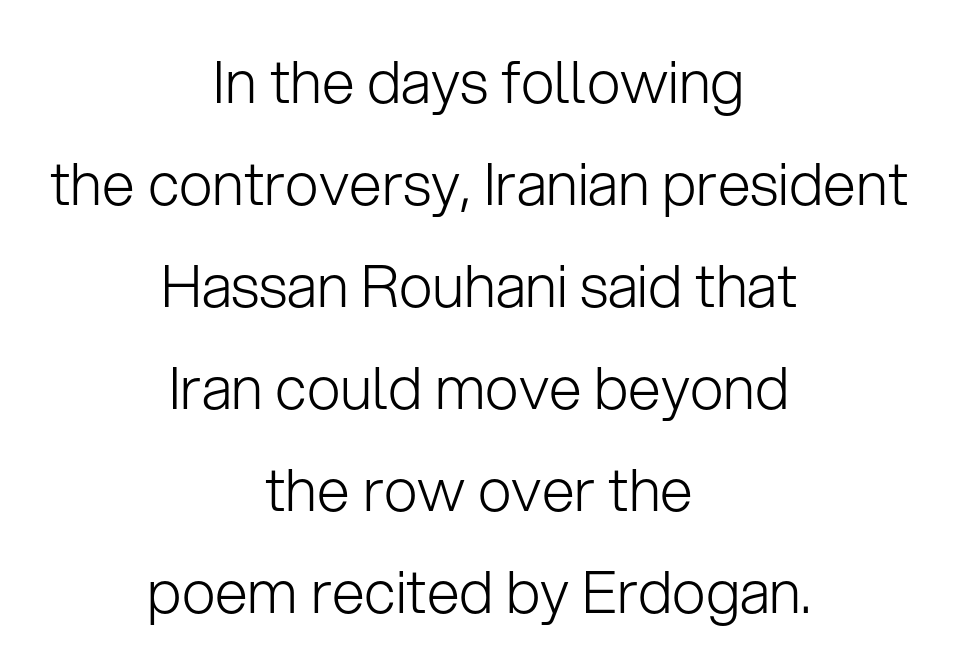
Stroke mass is kept to a normal reading level or below. Proportional: the letters do not fall into vertical columns. In terms of posture, this sample is upright. Font category for this specimen: sans-serif. Horizontal alignment here is central, giving a formal, balanced look. Honestly, there is no underline to notice here at all.
